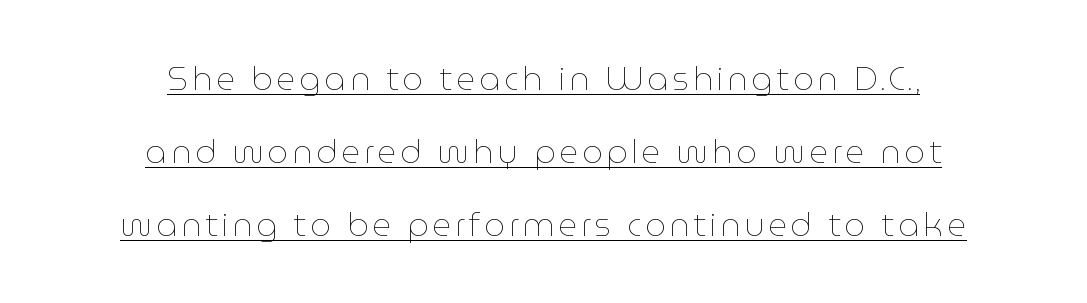
Q: Is the text bold? A: No.
Q: Is the text italic (slanted)? A: No, it is upright.
Q: Is the text underlined? A: Yes.
Q: How is the paragraph aligned? A: Centered.
Q: Is the spacing between lines tight, normal or loose? A: Loose.
Q: Width (condensed, normal, or wide)? A: Normal.
Q: Stroke contrast? A: Low.
Q: x-height? A: Medium.
Q: Monospaced? A: No.
